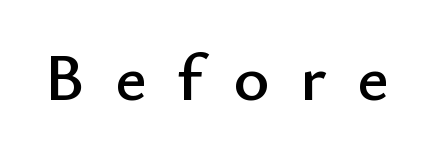
{"serif": "no", "italic": "no", "width": "normal", "stroke_contrast": "low", "x_height": "small", "monospaced": "no", "underline": "no", "letter_spacing": "wide", "letter_spacing_em": 0.46, "glyph_px": 68}
